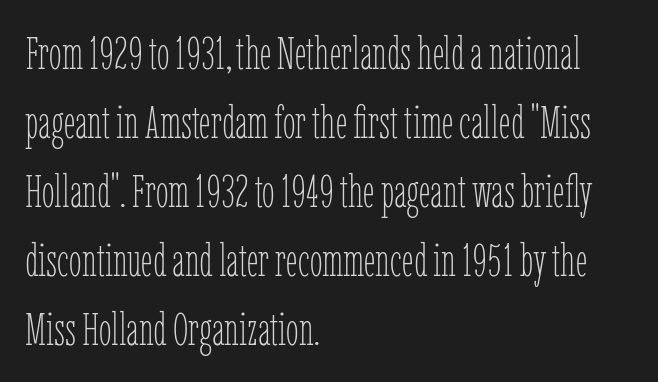
Q: Is the text bold? A: No.
Q: Is the text italic (slanted)? A: No, it is upright.
Q: Is the text underlined? A: No.
Q: How is the paragraph aligned? A: Left-aligned.
Q: Is the spacing between letters normal or unusually wide? A: Normal.
Q: Is the spacing between lines tight, normal or loose? A: Normal.
Q: Width (condensed, normal, or wide)? A: Condensed.
Q: Stroke contrast? A: Low.
Q: x-height? A: Medium.
Q: Monospaced? A: No.
